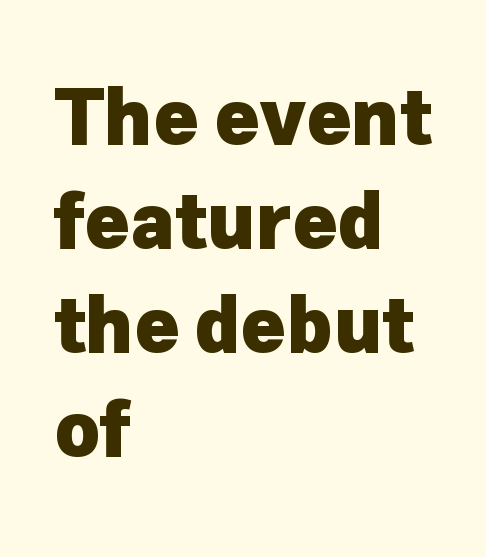
Q: Is the text bold? A: Yes.
Q: Is the text italic (slanted)? A: No, it is upright.
Q: Is the typeface a serif or a sans-serif typeface? A: Sans-serif.
Q: Is the text underlined? A: No.
Q: How is the paragraph aligned? A: Left-aligned.
Q: Is the spacing between letters normal or unusually wide? A: Normal.
Q: Is the spacing between lines tight, normal or loose? A: Normal.
Q: Width (condensed, normal, or wide)? A: Normal.
Q: Stroke contrast? A: Low.
Q: x-height? A: Medium.
Q: Monospaced? A: No.
